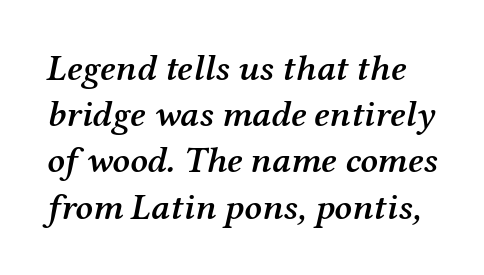
The image shows 37 px semibold serif type, italic (leaning right); set normal line spacing (1.25x), normal letter spacing, not underlined; medium stroke contrast and a medium x-height.
